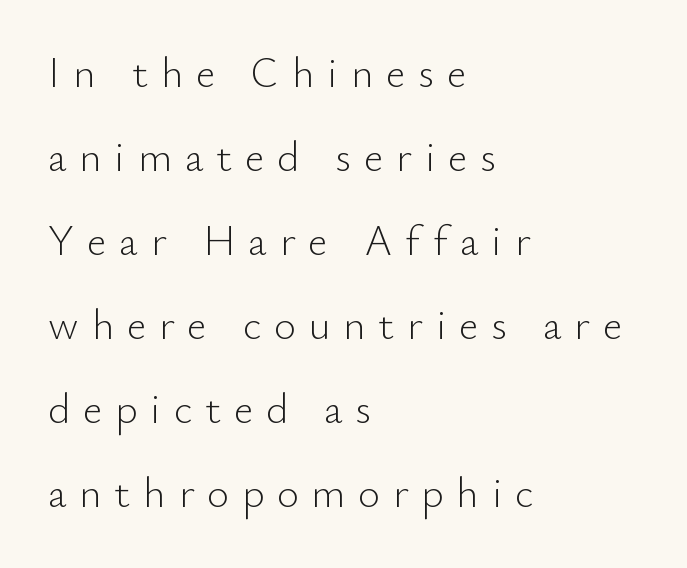
Q: Is the text bold? A: No.
Q: Is the text italic (slanted)? A: No, it is upright.
Q: Is the typeface a serif or a sans-serif typeface? A: Sans-serif.
Q: Is the text underlined? A: No.
Q: How is the paragraph aligned? A: Left-aligned.
Q: Is the spacing between letters normal or unusually wide? A: Unusually wide.
Q: Is the spacing between lines tight, normal or loose? A: Loose.
Q: Width (condensed, normal, or wide)? A: Normal.
Q: Stroke contrast? A: Low.
Q: x-height? A: Small.
Q: Monospaced? A: No.
